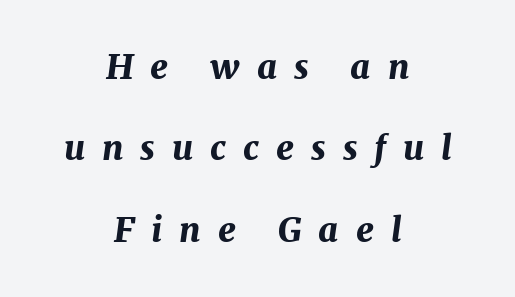
{"italic": "yes", "lean": "right", "slant_degrees": 7, "bold": "yes", "weight": "bold", "width": "normal", "stroke_contrast": "medium", "x_height": "medium", "monospaced": "no", "underline": "no", "align": "center", "line_spacing": "loose", "line_spacing_ratio": 2.39, "letter_spacing": "wide", "letter_spacing_em": 0.5, "glyph_px": 34}
